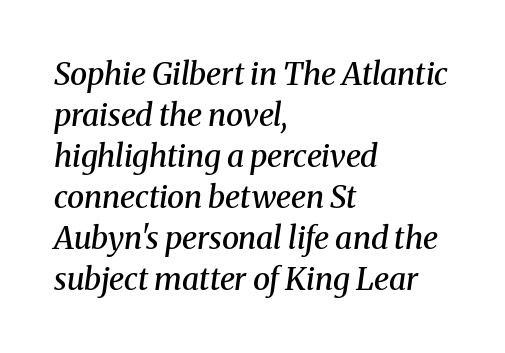
Q: Is the text bold? A: Semi-bold.
Q: Is the text italic (slanted)? A: Yes, it leans right by about 8 degrees.
Q: Is the typeface a serif or a sans-serif typeface? A: Serif.
Q: Is the text underlined? A: No.
Q: How is the paragraph aligned? A: Left-aligned.
Q: Is the spacing between letters normal or unusually wide? A: Normal.
Q: Is the spacing between lines tight, normal or loose? A: Normal.
Q: Width (condensed, normal, or wide)? A: Normal.
Q: Stroke contrast? A: Medium.
Q: x-height? A: Medium.
Q: Monospaced? A: No.
